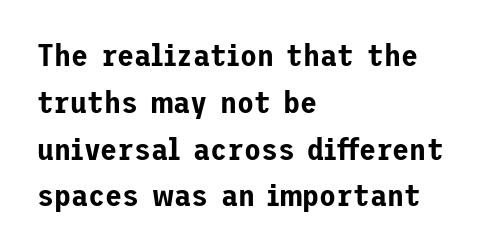
{"serif": "no", "italic": "no", "width": "normal", "stroke_contrast": "low", "x_height": "medium", "underline": "no", "align": "left", "line_spacing": "normal", "line_spacing_ratio": 1.51, "letter_spacing": "normal", "letter_spacing_em": 0.0, "glyph_px": 31}
